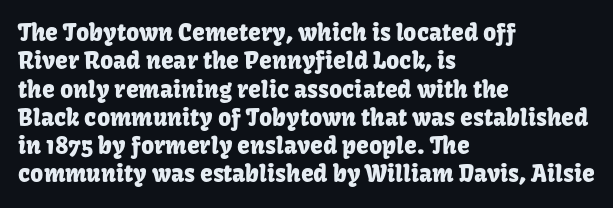
{"italic": "no", "underline": "no", "align": "left", "line_spacing_ratio": 1.23, "letter_spacing": "normal", "letter_spacing_em": 0.0, "glyph_px": 23}
